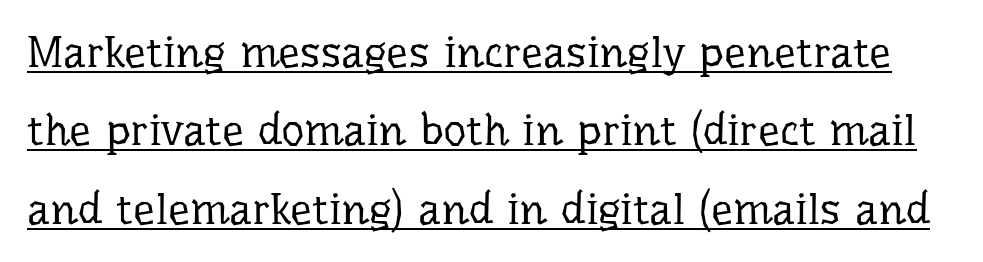
The image shows 44 px regular-weight serif type, upright; set line spacing 1.78x, normal letter spacing, underlined; low stroke contrast and a medium x-height.
